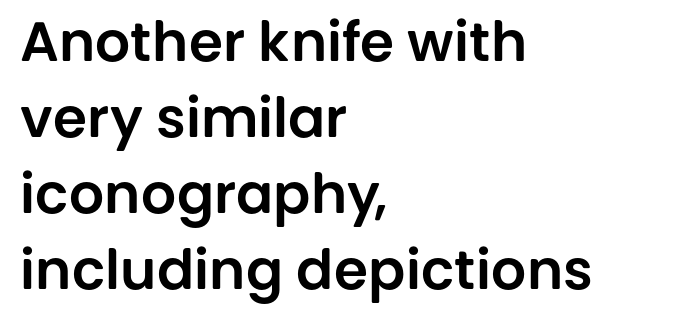
Q: Is the text italic (slanted)? A: No, it is upright.
Q: Is the typeface a serif or a sans-serif typeface? A: Sans-serif.
Q: Is the text underlined? A: No.
Q: How is the paragraph aligned? A: Left-aligned.
Q: Is the spacing between letters normal or unusually wide? A: Normal.
Q: Is the spacing between lines tight, normal or loose? A: Normal.
Q: Width (condensed, normal, or wide)? A: Normal.
Q: Stroke contrast? A: Low.
Q: x-height? A: Large.
Q: Monospaced? A: No.
